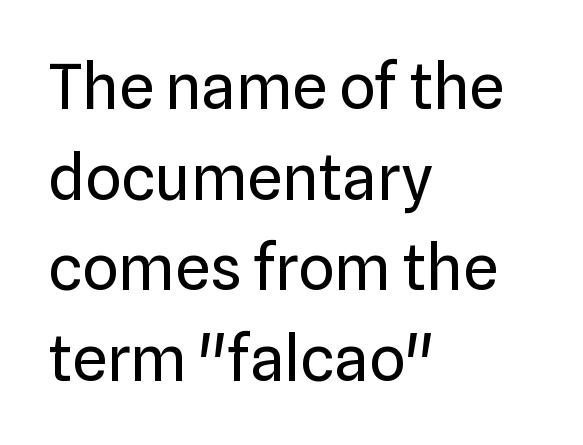
The image shows 63 px regular-weight sans-serif type, upright; set left-aligned, normal line spacing (1.44x), normal letter spacing, not underlined; low stroke contrast and a medium x-height.
